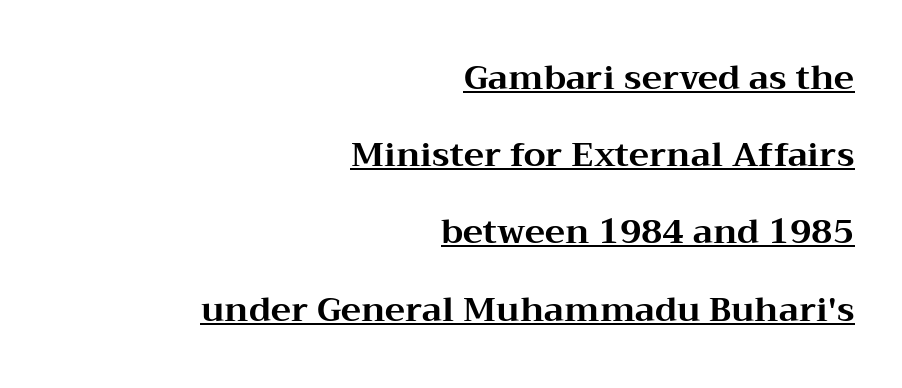
{"serif": "yes", "italic": "no", "bold": "yes", "weight": "bold", "width": "wide", "stroke_contrast": "medium", "x_height": "medium", "monospaced": "no", "underline": "yes", "align": "right", "line_spacing": "loose", "line_spacing_ratio": 2.27, "letter_spacing": "normal", "letter_spacing_em": 0.0, "glyph_px": 34}
